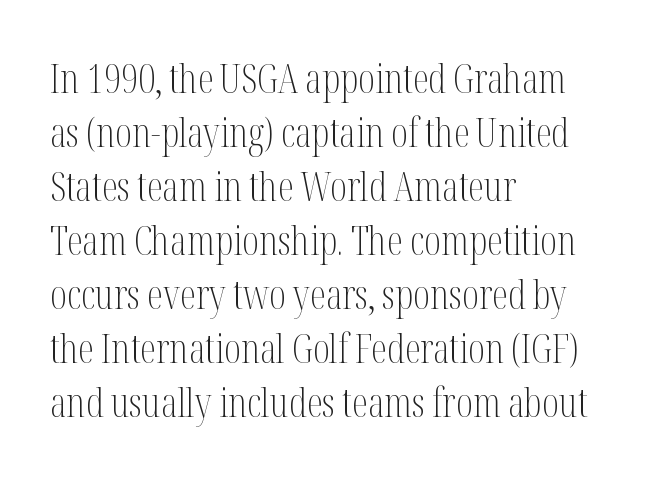
Q: Is the text bold? A: No.
Q: Is the text italic (slanted)? A: No, it is upright.
Q: Is the typeface a serif or a sans-serif typeface? A: Serif.
Q: Is the text underlined? A: No.
Q: How is the paragraph aligned? A: Left-aligned.
Q: Is the spacing between letters normal or unusually wide? A: Normal.
Q: Is the spacing between lines tight, normal or loose? A: Normal.
Q: Width (condensed, normal, or wide)? A: Condensed.
Q: Stroke contrast? A: Medium.
Q: x-height? A: Medium.
Q: Monospaced? A: No.
